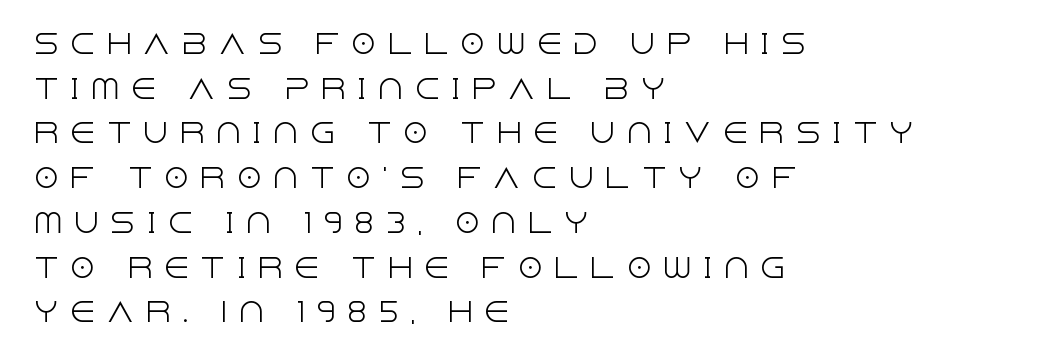
{"italic": "no", "bold": "no", "underline": "no", "align": "left", "line_spacing_ratio": 1.72, "letter_spacing": "wide", "letter_spacing_em": 0.4, "glyph_px": 26}
